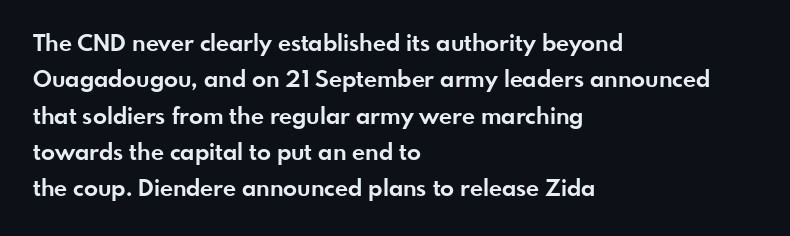
The text block is weighted toward the left margin, trailing off unevenly rightward. These lines carry a lot of weight — the face is fully bold. The letters stand upright; this is a roman face. Each row of text sits above clean, open space. This rendering leaves character spacing at its baseline value.
